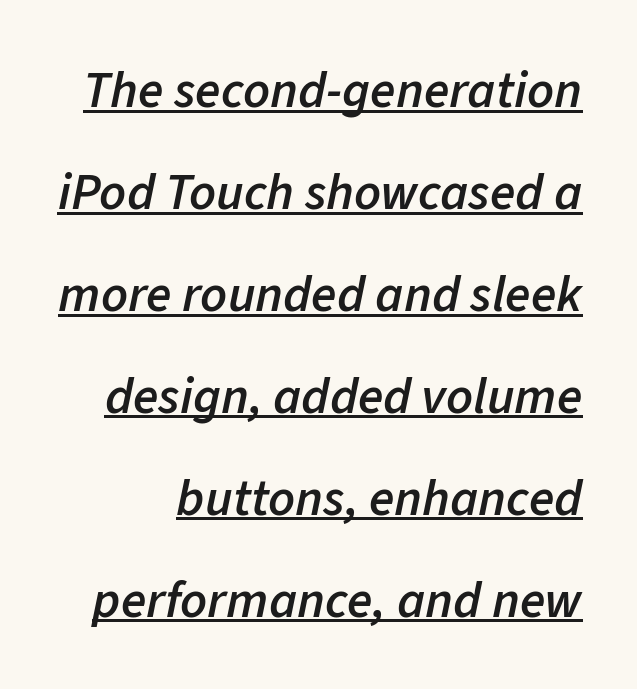
Q: Is the text bold? A: Semi-bold.
Q: Is the text italic (slanted)? A: Yes, it leans right by about 11 degrees.
Q: Is the text underlined? A: Yes.
Q: Is the spacing between letters normal or unusually wide? A: Normal.
Q: Is the spacing between lines tight, normal or loose? A: Loose.
Q: Width (condensed, normal, or wide)? A: Normal.
Q: Stroke contrast? A: Low.
Q: x-height? A: Medium.
Q: Monospaced? A: No.
